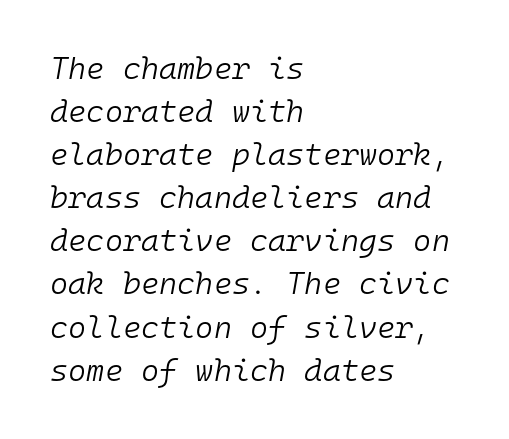
Q: Is the text bold? A: No.
Q: Is the text italic (slanted)? A: Yes, it leans right by about 10 degrees.
Q: Is the text underlined? A: No.
Q: How is the paragraph aligned? A: Left-aligned.
Q: Is the spacing between letters normal or unusually wide? A: Normal.
Q: Is the spacing between lines tight, normal or loose? A: Normal.
Q: Width (condensed, normal, or wide)? A: Normal.
Q: Stroke contrast? A: Low.
Q: x-height? A: Medium.
Q: Monospaced? A: Yes.
